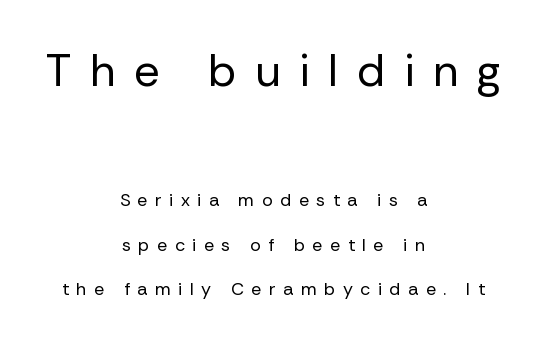
The glyphs are unaccompanied by any horizontal stroke below them. Top chunk: large. Bottom chunk: small. Style check: upright. The tracking jumps out immediately: characters are airy and widely separated. The lines are spread far apart with generous leading.
